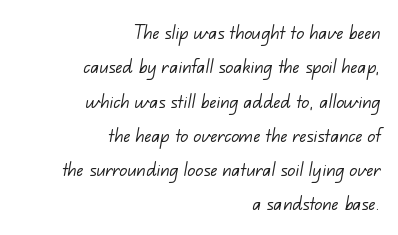
{"bold": "no", "underline": "no", "align": "right", "line_spacing": "normal", "line_spacing_ratio": 1.49, "letter_spacing": "normal", "letter_spacing_em": 0.0, "glyph_px": 23}
